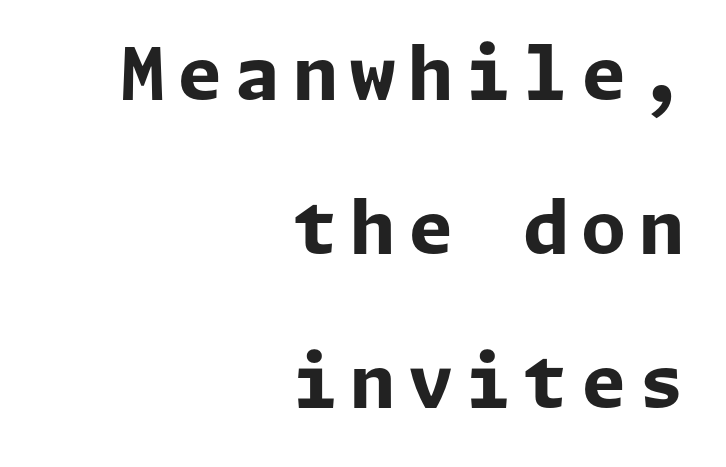
The image shows 73 px bold sans-serif type, upright; set right-aligned, loose line spacing (2.11x), not underlined; low stroke contrast and a medium x-height.
